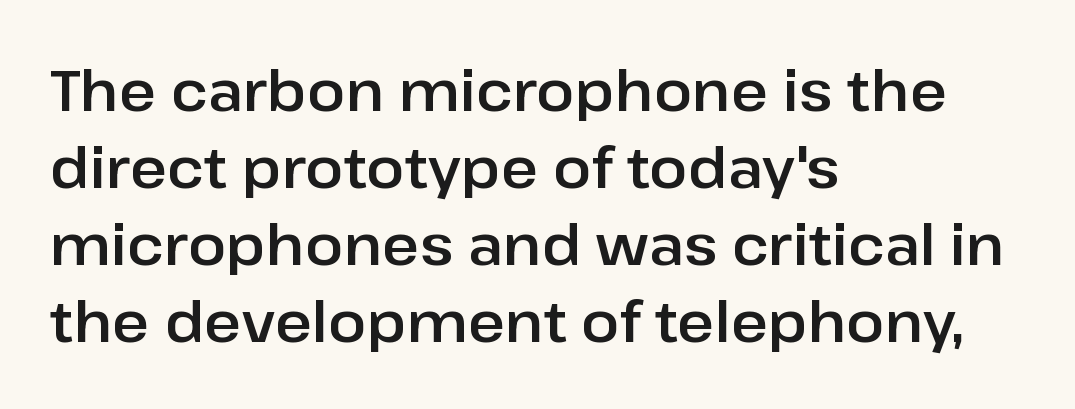
Q: Is the text italic (slanted)? A: No, it is upright.
Q: Is the typeface a serif or a sans-serif typeface? A: Sans-serif.
Q: Is the text underlined? A: No.
Q: How is the paragraph aligned? A: Left-aligned.
Q: Is the spacing between letters normal or unusually wide? A: Normal.
Q: Is the spacing between lines tight, normal or loose? A: Normal.
Q: Width (condensed, normal, or wide)? A: Normal.
Q: Stroke contrast? A: Low.
Q: x-height? A: Medium.
Q: Monospaced? A: No.
